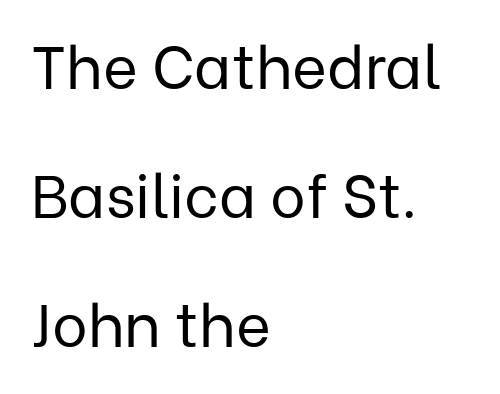
Leading is clearly above the norm, producing a sparse column. The strokes carry an ordinary text weight at most. Teacher's note: observe the even left margin — that is flush-left alignment. The letters sit at their default tracking, neither squeezed nor spread. The strip under each line holds only bare page.
